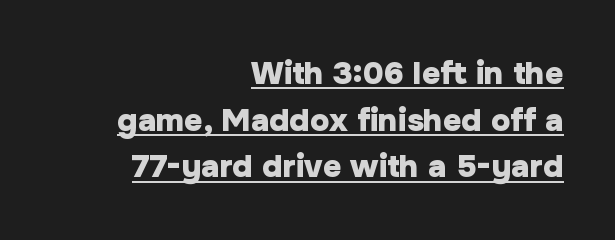
Q: Is the text bold? A: Yes.
Q: Is the text italic (slanted)? A: No, it is upright.
Q: Is the typeface a serif or a sans-serif typeface? A: Sans-serif.
Q: Is the text underlined? A: Yes.
Q: How is the paragraph aligned? A: Right-aligned.
Q: Is the spacing between letters normal or unusually wide? A: Normal.
Q: Is the spacing between lines tight, normal or loose? A: Normal.
Q: Width (condensed, normal, or wide)? A: Normal.
Q: Stroke contrast? A: Low.
Q: x-height? A: Medium.
Q: Monospaced? A: No.
